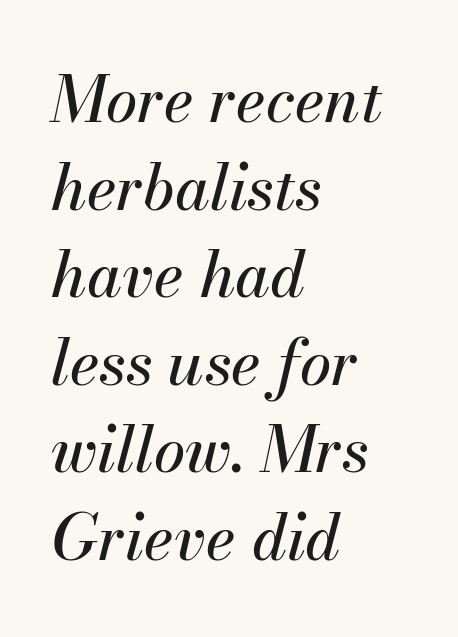
The image shows 63 px text type, italic (leaning right); set left-aligned, normal line spacing (1.39x), normal letter spacing, not underlined; medium stroke contrast and a small x-height.
